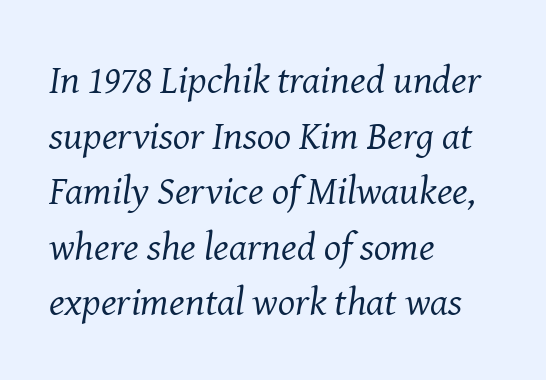
The image shows 40 px regular-weight serif type, italic (leaning right); set left-aligned, normal line spacing (1.39x), normal letter spacing, not underlined; medium stroke contrast and a medium x-height.
